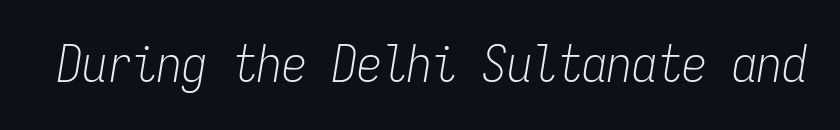
The image shows 50 px light, condensed type, italic (leaning right), monospaced; set normal letter spacing, not underlined; low stroke contrast and a medium x-height.
